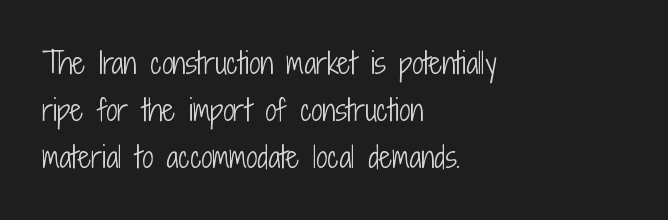
Q: Is the text bold? A: No.
Q: Is the text italic (slanted)? A: No, it is upright.
Q: Is the typeface a serif or a sans-serif typeface? A: Sans-serif.
Q: Is the text underlined? A: No.
Q: How is the paragraph aligned? A: Left-aligned.
Q: Is the spacing between letters normal or unusually wide? A: Normal.
Q: Is the spacing between lines tight, normal or loose? A: Normal.
Q: Width (condensed, normal, or wide)? A: Condensed.
Q: Stroke contrast? A: Low.
Q: x-height? A: Medium.
Q: Monospaced? A: No.
